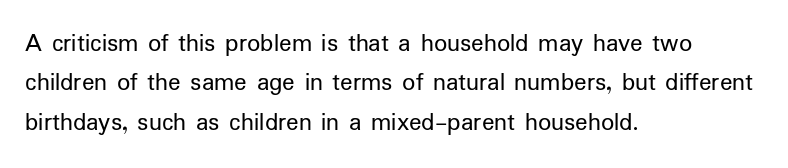
{"italic": "no", "bold": "no", "underline": "no", "align": "left", "line_spacing": "normal", "line_spacing_ratio": 1.51, "letter_spacing": "normal", "letter_spacing_em": 0.0, "glyph_px": 26}
